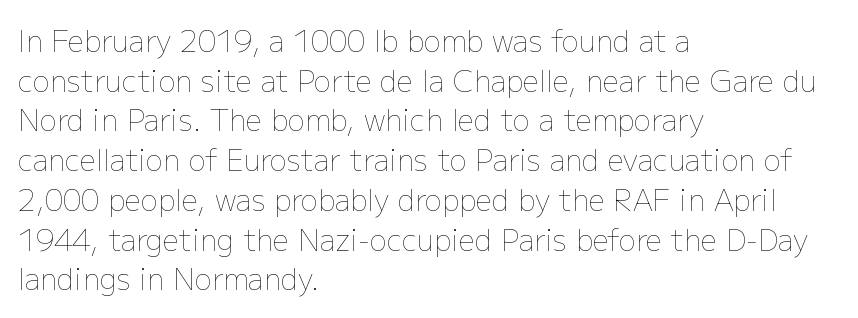
Is this a fixed-width face? No — the glyphs have proportional, varying widths. One glance says typical: line gaps are just what's usual. You can tell it's not italic because the verticals are truly vertical. The lines are quadded left.
